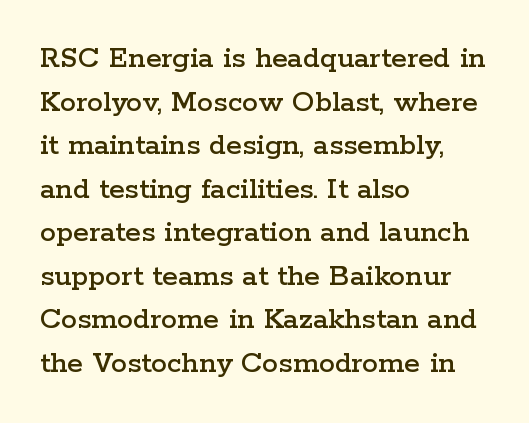
{"serif": "yes", "italic": "no", "width": "wide", "stroke_contrast": "low", "x_height": "medium", "monospaced": "no", "underline": "no", "align": "left", "line_spacing": "normal", "line_spacing_ratio": 1.36, "letter_spacing": "normal", "letter_spacing_em": 0.0, "glyph_px": 32}
